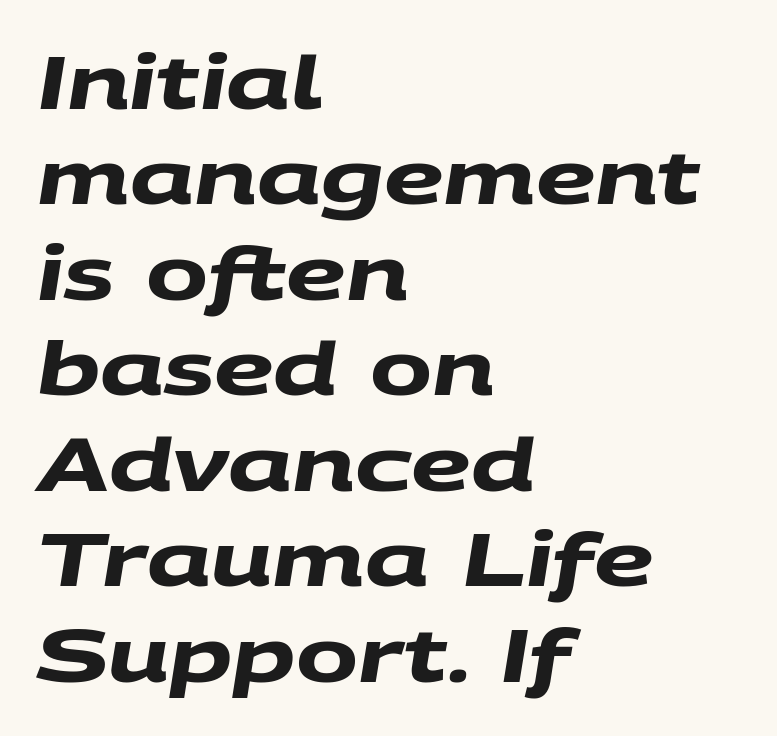
Q: Is the text bold? A: Yes.
Q: Is the typeface a serif or a sans-serif typeface? A: Sans-serif.
Q: Is the text underlined? A: No.
Q: How is the paragraph aligned? A: Left-aligned.
Q: Is the spacing between letters normal or unusually wide? A: Normal.
Q: Is the spacing between lines tight, normal or loose? A: Normal.
Q: Width (condensed, normal, or wide)? A: Wide.
Q: Stroke contrast? A: Medium.
Q: x-height? A: Large.
Q: Monospaced? A: No.
